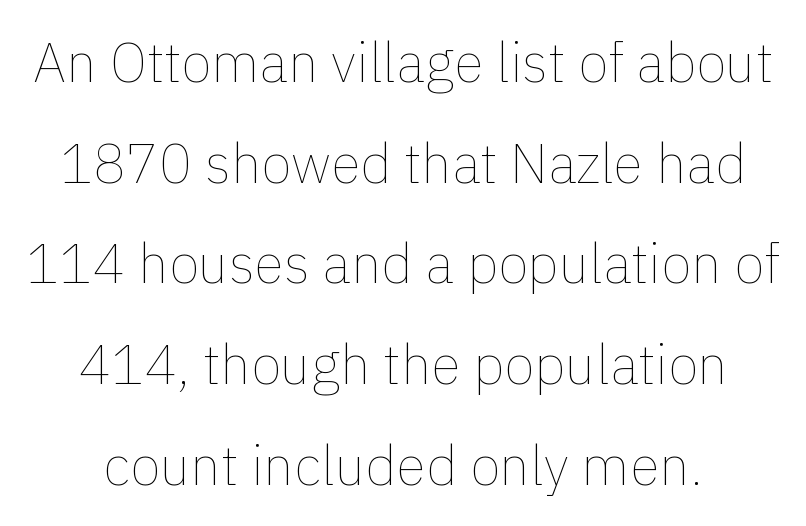
The image shows 55 px thin type, upright; set line spacing 1.83x, normal letter spacing, not underlined; a medium x-height.
